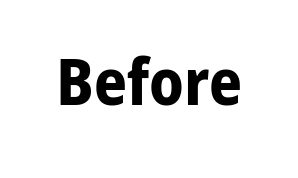
Standard letterfit; no display-style spreading of the glyphs. Character widths vary here, with narrow letters taking less room than wide ones. Emphasis by weight is at full strength: bold. The glyphs are unaccompanied by any horizontal stroke below them. Vertical strokes here are truly vertical. The font family rendered here belongs to the sans-serif group.
